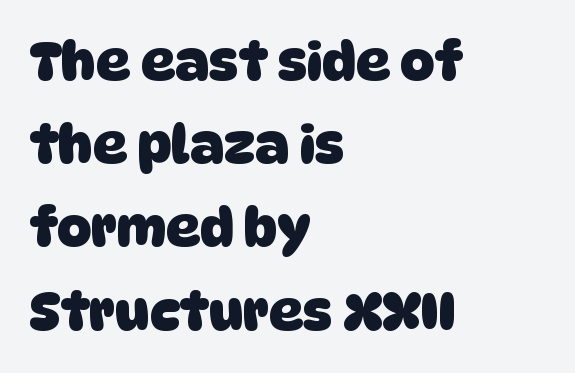
The image shows 53 px heavy sans-serif type; set left-aligned, normal line spacing (1.57x), normal letter spacing, not underlined; low stroke contrast and a large x-height.
